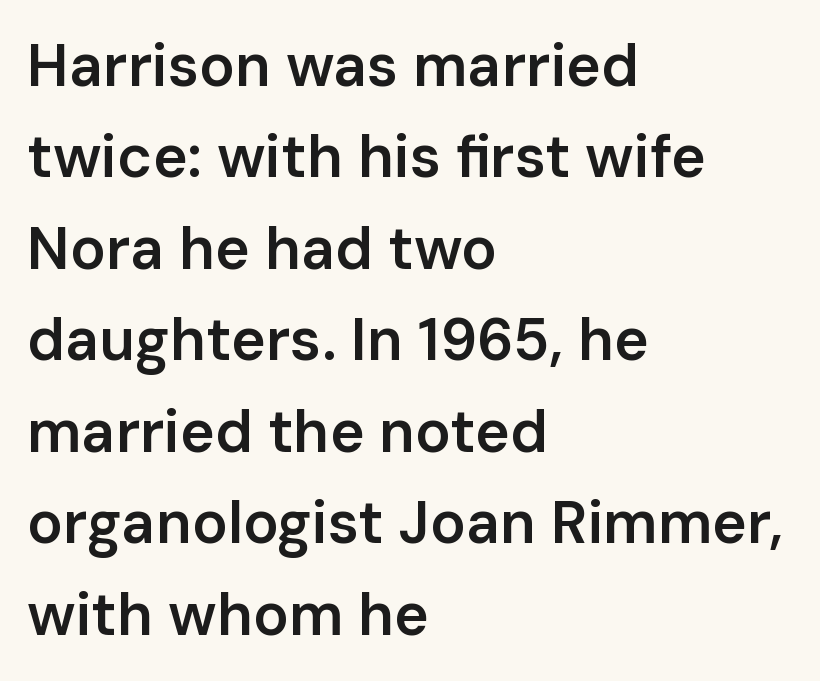
Q: Is the text bold? A: Semi-bold.
Q: Is the text italic (slanted)? A: No, it is upright.
Q: Is the typeface a serif or a sans-serif typeface? A: Sans-serif.
Q: Is the text underlined? A: No.
Q: How is the paragraph aligned? A: Left-aligned.
Q: Is the spacing between letters normal or unusually wide? A: Normal.
Q: Is the spacing between lines tight, normal or loose? A: Normal.
Q: Width (condensed, normal, or wide)? A: Normal.
Q: Stroke contrast? A: Low.
Q: x-height? A: Medium.
Q: Monospaced? A: No.
